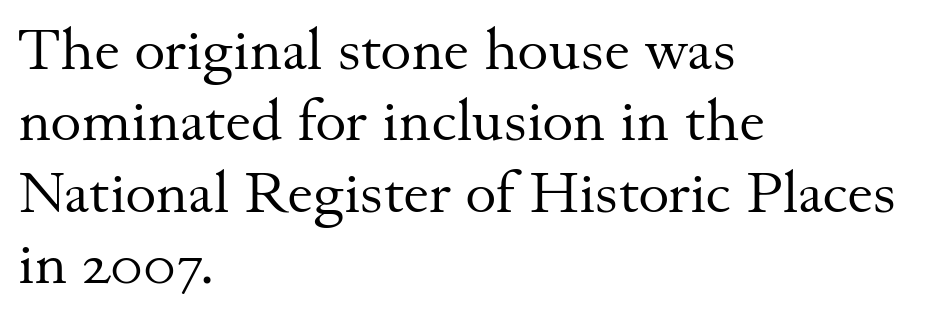
{"serif": "yes", "italic": "no", "bold": "no", "weight": "regular", "width": "normal", "stroke_contrast": "medium", "x_height": "small", "monospaced": "no", "underline": "no", "align": "left", "line_spacing_ratio": 1.21, "letter_spacing": "normal", "letter_spacing_em": 0.0, "glyph_px": 59}
